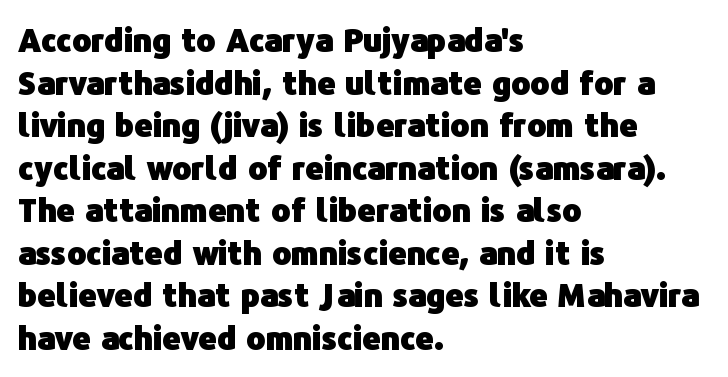
The image shows 32 px heavy sans-serif type, upright; set left-aligned, normal line spacing (1.33x), normal letter spacing, not underlined; low stroke contrast and a medium x-height.
